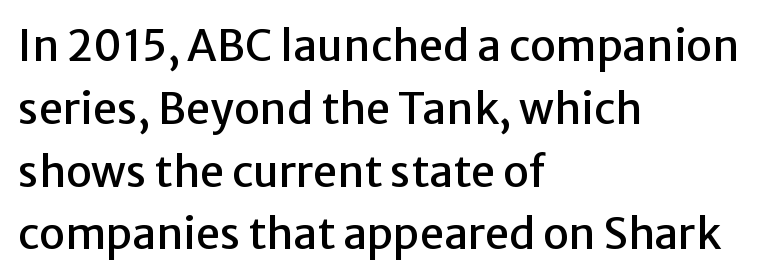
{"serif": "no", "italic": "no", "width": "normal", "stroke_contrast": "low", "x_height": "medium", "monospaced": "no", "underline": "no", "align": "left", "line_spacing": "normal", "line_spacing_ratio": 1.46, "letter_spacing": "normal", "letter_spacing_em": 0.0, "glyph_px": 43}
